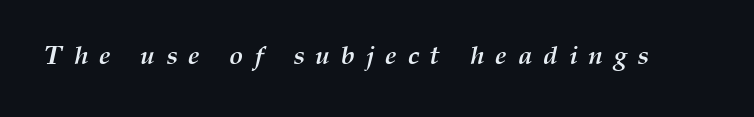
Q: Is the text bold? A: Yes.
Q: Is the text italic (slanted)? A: Yes, it leans right by about 12 degrees.
Q: Is the text underlined? A: No.
Q: Is the spacing between letters normal or unusually wide? A: Unusually wide.
